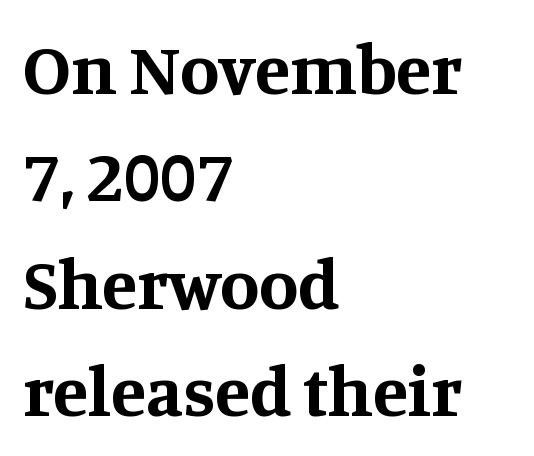
Q: Is the text bold? A: Yes.
Q: Is the text italic (slanted)? A: No, it is upright.
Q: Is the typeface a serif or a sans-serif typeface? A: Serif.
Q: Is the text underlined? A: No.
Q: How is the paragraph aligned? A: Left-aligned.
Q: Is the spacing between letters normal or unusually wide? A: Normal.
Q: Is the spacing between lines tight, normal or loose? A: Normal.
Q: Width (condensed, normal, or wide)? A: Normal.
Q: Stroke contrast? A: Medium.
Q: x-height? A: Large.
Q: Monospaced? A: No.
